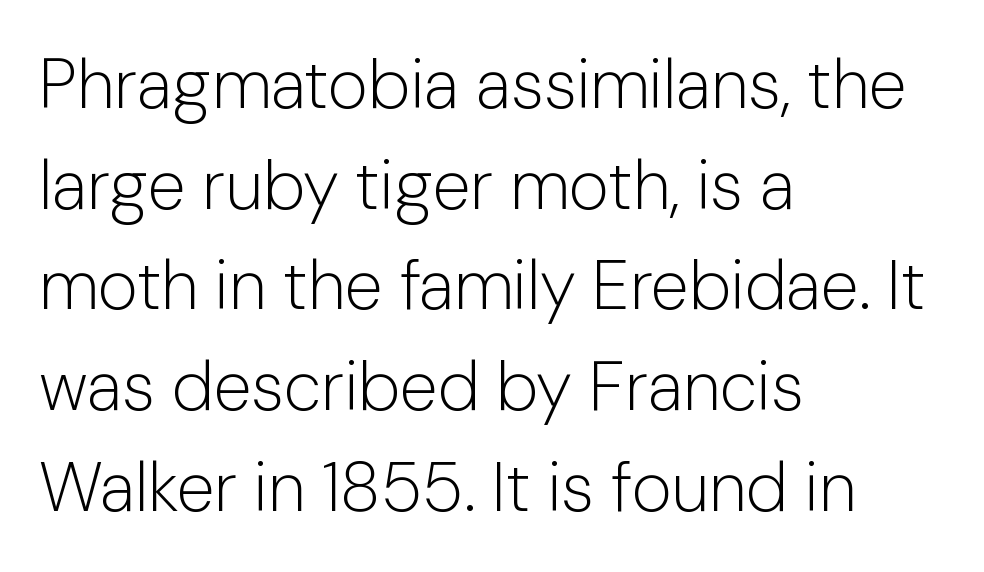
Q: Is the text bold? A: No.
Q: Is the text italic (slanted)? A: No, it is upright.
Q: Is the typeface a serif or a sans-serif typeface? A: Sans-serif.
Q: Is the text underlined? A: No.
Q: How is the paragraph aligned? A: Left-aligned.
Q: Is the spacing between letters normal or unusually wide? A: Normal.
Q: Is the spacing between lines tight, normal or loose? A: Normal.
Q: Width (condensed, normal, or wide)? A: Normal.
Q: Stroke contrast? A: Low.
Q: x-height? A: Medium.
Q: Monospaced? A: No.
